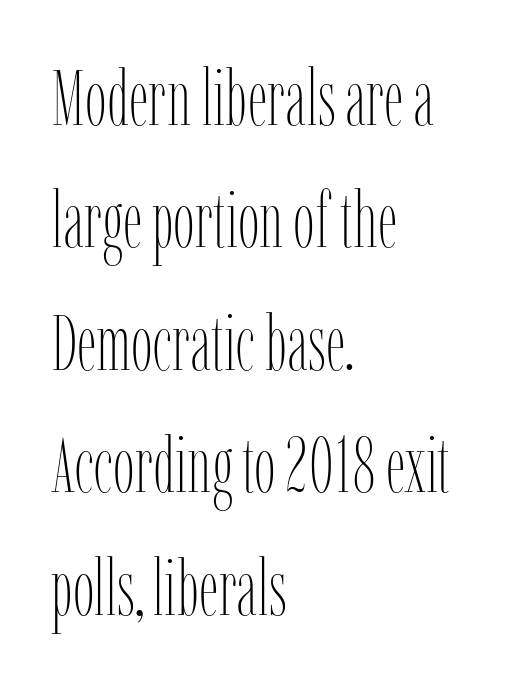
Do the letters lean? They stand straight. This sample is left-justified, so line endings fall wherever the words run out. Students, note that the glyphs here touch the page at normal intervals. A normal amount of white space separates one row of letters from the next. The gap between lines stays unmarked.
